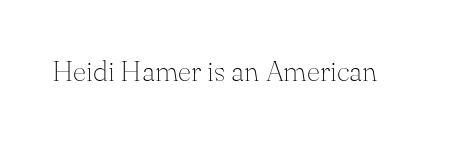
{"serif": "yes", "italic": "no", "bold": "no", "weight": "thin", "width": "normal", "stroke_contrast": "medium", "x_height": "small", "monospaced": "no", "underline": "no", "letter_spacing": "normal", "letter_spacing_em": 0.0, "glyph_px": 29}
